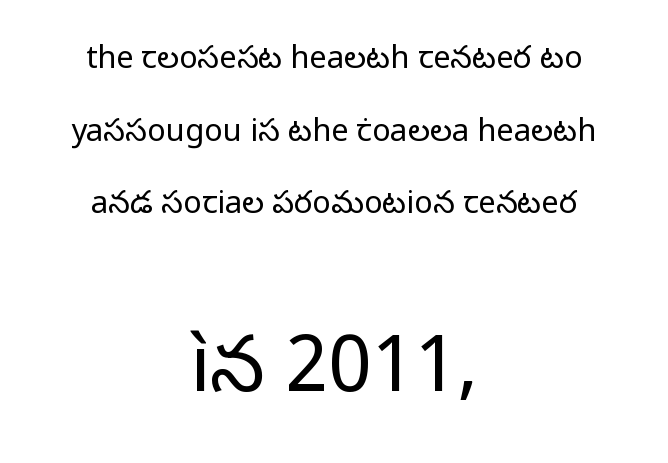
The image shows 78 px regular-weight sans-serif type, upright; set centered, loose line spacing (2.34x), normal letter spacing, not underlined; the second (bottom) block is 2.52x larger; low stroke contrast and a medium x-height.
